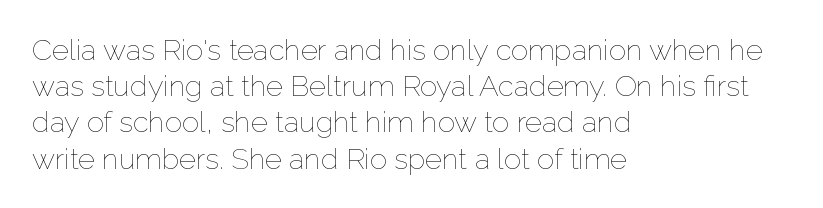
Every character sits straight up, as roman type does. These lines are rendered in a variable-pitch font. A student would call this left alignment; a typographer would say flush left, rag right. No letter is thick-stroked: the sample isn't bold. No extra tracking has been applied to these lines. Regular leading.
